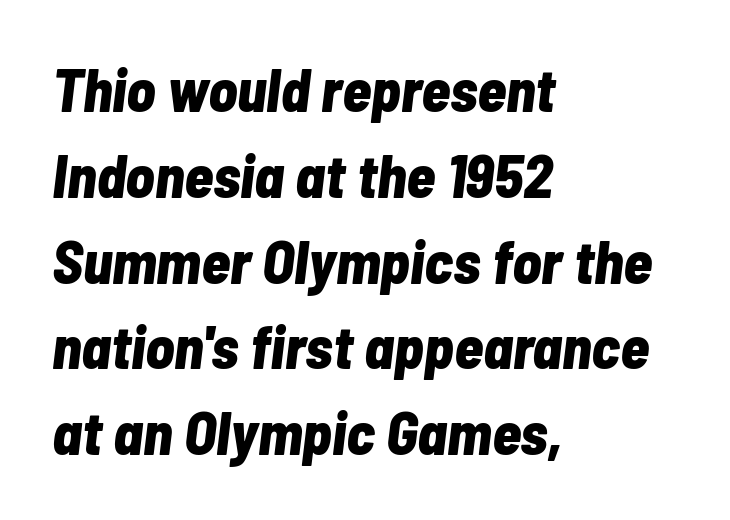
{"italic": "yes", "lean": "right", "slant_degrees": 7, "bold": "yes", "weight": "bold", "width": "condensed", "stroke_contrast": "low", "x_height": "medium", "monospaced": "no", "underline": "no", "align": "left", "line_spacing": "normal", "line_spacing_ratio": 1.43, "letter_spacing": "normal", "letter_spacing_em": 0.0, "glyph_px": 60}
